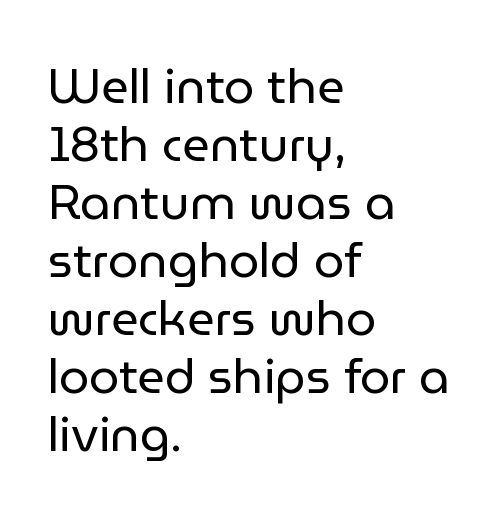
Q: Is the text bold? A: No.
Q: Is the text italic (slanted)? A: No, it is upright.
Q: Is the typeface a serif or a sans-serif typeface? A: Sans-serif.
Q: Is the text underlined? A: No.
Q: How is the paragraph aligned? A: Left-aligned.
Q: Is the spacing between letters normal or unusually wide? A: Normal.
Q: Width (condensed, normal, or wide)? A: Normal.
Q: Stroke contrast? A: Low.
Q: x-height? A: Medium.
Q: Monospaced? A: No.
